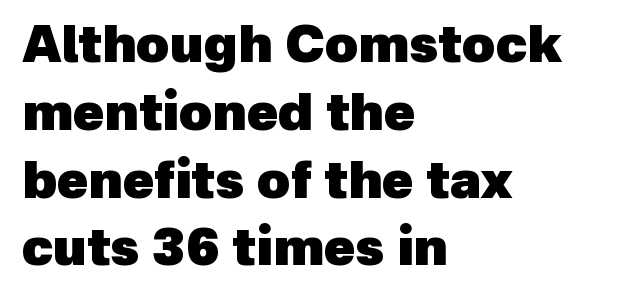
Q: Is the text bold? A: Yes.
Q: Is the typeface a serif or a sans-serif typeface? A: Sans-serif.
Q: Is the text underlined? A: No.
Q: How is the paragraph aligned? A: Left-aligned.
Q: Is the spacing between letters normal or unusually wide? A: Normal.
Q: Is the spacing between lines tight, normal or loose? A: Normal.
Q: Width (condensed, normal, or wide)? A: Normal.
Q: x-height? A: Medium.
Q: Monospaced? A: No.
